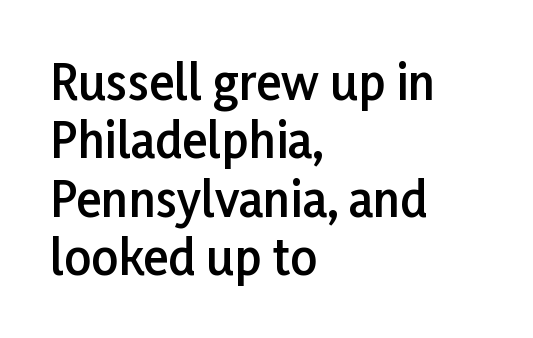
The image shows 47 px semibold sans-serif type, upright; set left-aligned, line spacing 1.24x, normal letter spacing, not underlined; low stroke contrast and a medium x-height.
